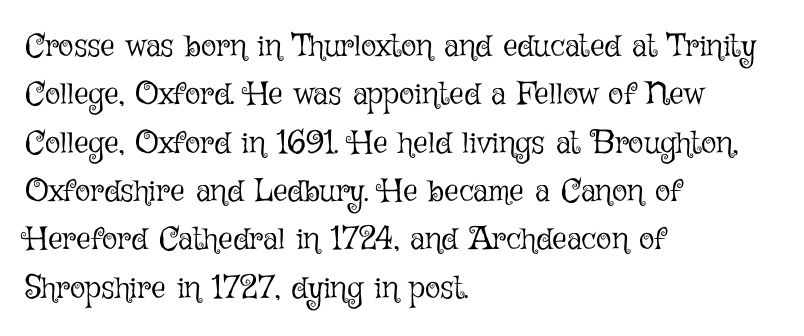
{"italic": "no", "bold": "no", "weight": "light", "width": "normal", "stroke_contrast": "low", "x_height": "medium", "monospaced": "no", "underline": "no", "align": "left", "line_spacing": "normal", "line_spacing_ratio": 1.51, "letter_spacing": "normal", "letter_spacing_em": 0.0, "glyph_px": 32}
